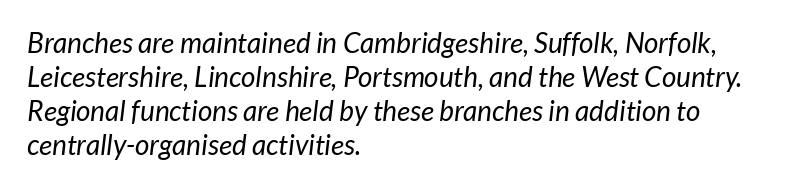
Q: Is the text bold? A: No.
Q: Is the typeface a serif or a sans-serif typeface? A: Sans-serif.
Q: Is the text underlined? A: No.
Q: How is the paragraph aligned? A: Left-aligned.
Q: Is the spacing between letters normal or unusually wide? A: Normal.
Q: Width (condensed, normal, or wide)? A: Normal.
Q: Stroke contrast? A: Low.
Q: x-height? A: Medium.
Q: Monospaced? A: No.
